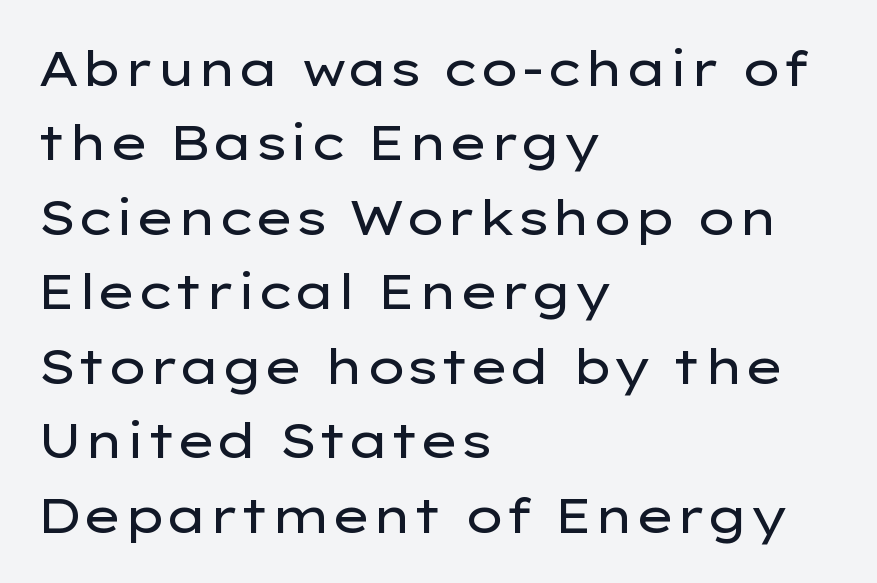
{"serif": "no", "italic": "no", "bold": "no", "weight": "regular", "width": "wide", "stroke_contrast": "low", "x_height": "medium", "monospaced": "no", "underline": "no", "align": "left", "line_spacing": "normal", "line_spacing_ratio": 1.52, "letter_spacing": "normal", "letter_spacing_em": 0.0, "glyph_px": 49}
